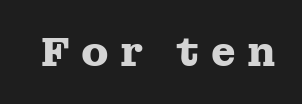
The image shows 40 px heavy, wide serif type, upright; set unusually wide letter spacing (+0.28 em), not underlined; medium stroke contrast and a medium x-height.
